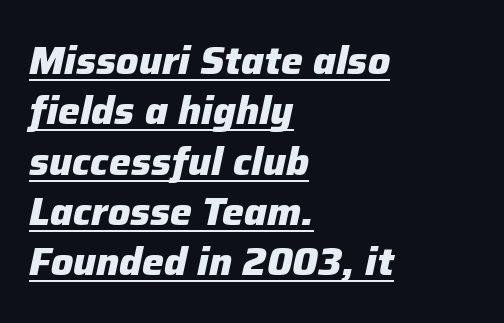
Q: Is the text bold? A: Yes.
Q: Is the text italic (slanted)? A: Yes, it leans right by about 12 degrees.
Q: Is the text underlined? A: Yes.
Q: How is the paragraph aligned? A: Left-aligned.
Q: Is the spacing between letters normal or unusually wide? A: Normal.
Q: Is the spacing between lines tight, normal or loose? A: Normal.
Q: Width (condensed, normal, or wide)? A: Normal.
Q: Stroke contrast? A: Low.
Q: x-height? A: Medium.
Q: Monospaced? A: No.
